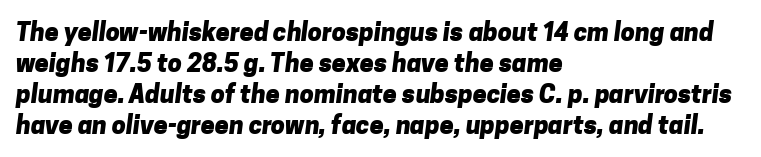
{"bold": "yes", "underline": "no", "align": "left", "line_spacing_ratio": 1.24, "letter_spacing": "normal", "letter_spacing_em": 0.0, "glyph_px": 25}
